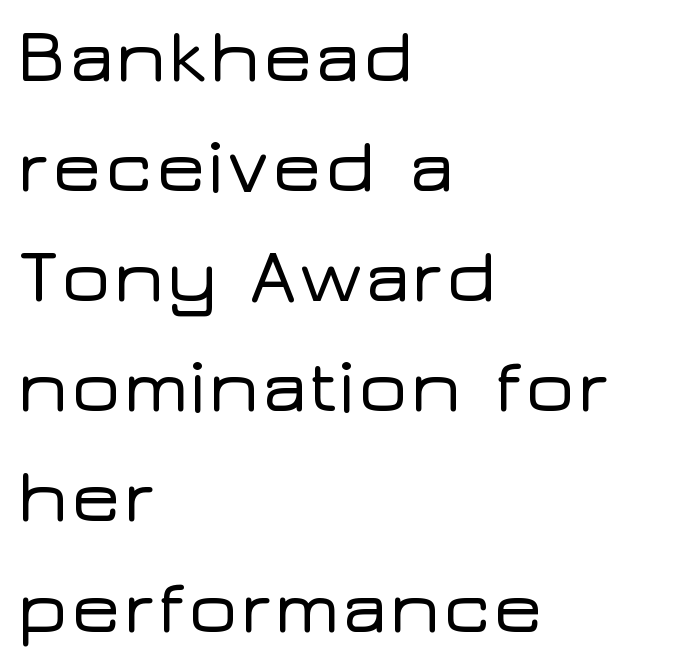
{"serif": "no", "italic": "no", "width": "wide", "stroke_contrast": "low", "x_height": "medium", "monospaced": "no", "underline": "no", "align": "left", "line_spacing": "normal", "line_spacing_ratio": 1.43, "letter_spacing": "normal", "letter_spacing_em": 0.0, "glyph_px": 77}
